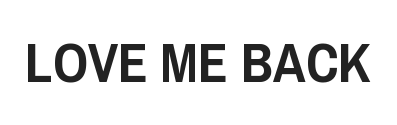
Q: Is the text italic (slanted)? A: No, it is upright.
Q: Is the typeface a serif or a sans-serif typeface? A: Sans-serif.
Q: Is the text underlined? A: No.
Q: Is the spacing between letters normal or unusually wide? A: Normal.
Q: Width (condensed, normal, or wide)? A: Condensed.
Q: Stroke contrast? A: Low.
Q: x-height? A: Large.
Q: Monospaced? A: No.
